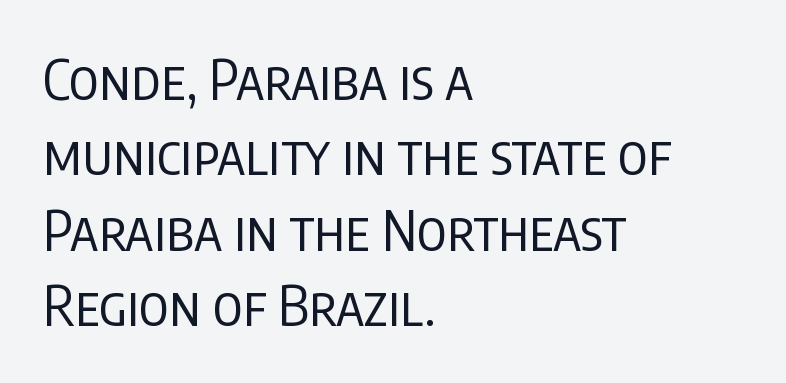
Q: Is the text bold? A: No.
Q: Is the text italic (slanted)? A: No, it is upright.
Q: Is the typeface a serif or a sans-serif typeface? A: Sans-serif.
Q: Is the text underlined? A: No.
Q: How is the paragraph aligned? A: Left-aligned.
Q: Is the spacing between letters normal or unusually wide? A: Normal.
Q: Is the spacing between lines tight, normal or loose? A: Normal.
Q: Width (condensed, normal, or wide)? A: Condensed.
Q: Stroke contrast? A: Low.
Q: x-height? A: Large.
Q: Monospaced? A: No.
